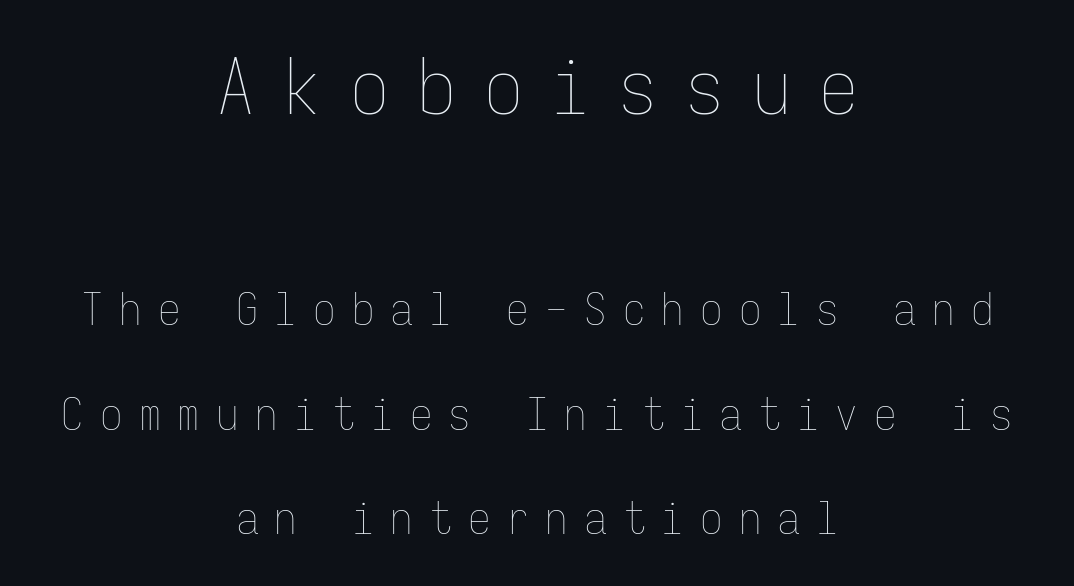
Q: Is the text bold? A: No.
Q: Is the text italic (slanted)? A: No, it is upright.
Q: Is the text underlined? A: No.
Q: How is the paragraph aligned? A: Centered.
Q: Is the spacing between letters normal or unusually wide? A: Unusually wide.
Q: Is the spacing between lines tight, normal or loose? A: Loose.
Q: Which block of text is set in a larger size, the first (top) or the second (bottom)? A: The first (top) one.
Q: Width (condensed, normal, or wide)? A: Condensed.
Q: Stroke contrast? A: Low.
Q: x-height? A: Medium.
Q: Monospaced? A: Yes.
